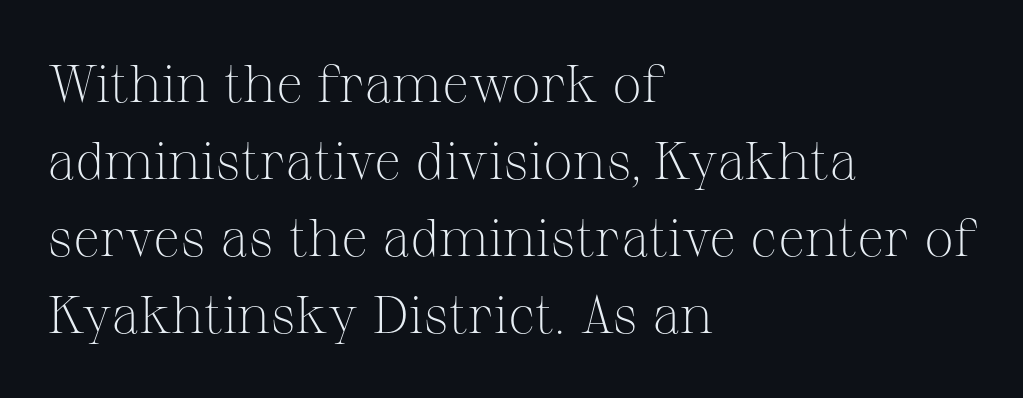
How would I describe the line gaps? Plain and ordinary. The typeface chosen for these lines features serifs. The passage shown is not bold in any degree. Nobody touched the tracking dial on this one. This sample has the flowing, uneven cadence of proportional lettering. Is the block centered? No — it sits flush against the left margin.
